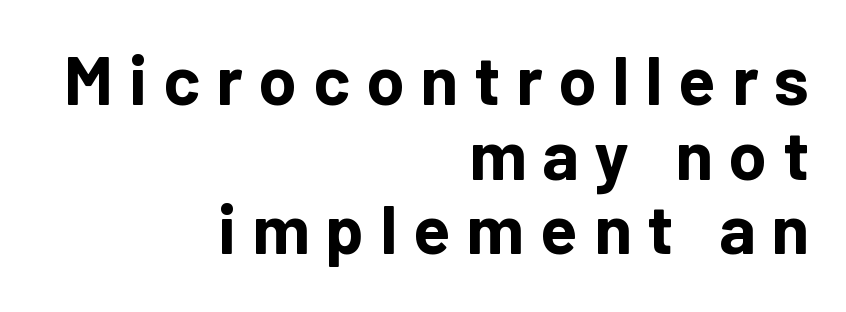
Decoration check: the copy has no underline. Tracking value appears strongly positive — letters spread wide. In terms of leading, this rendering errs on the cramped side. The letters are bold, with thick, heavy strokes.
